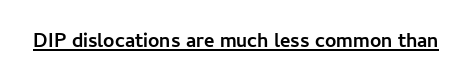
Q: Is the text italic (slanted)? A: No, it is upright.
Q: Is the text underlined? A: Yes.
Q: Is the spacing between letters normal or unusually wide? A: Normal.
